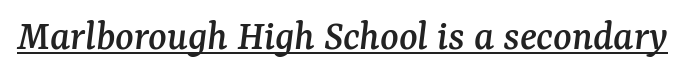
{"serif": "yes", "italic": "yes", "lean": "right", "slant_degrees": 7, "width": "normal", "stroke_contrast": "medium", "x_height": "medium", "monospaced": "no", "underline": "yes", "letter_spacing": "normal", "letter_spacing_em": 0.0, "glyph_px": 43}
